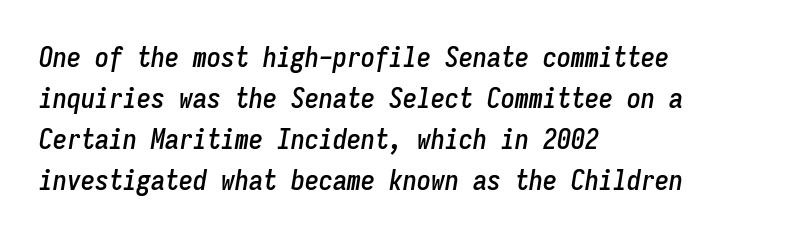
The image shows 28 px condensed type, italic (leaning right), monospaced; set left-aligned, normal line spacing (1.47x), normal letter spacing, not underlined; low stroke contrast and a medium x-height.
